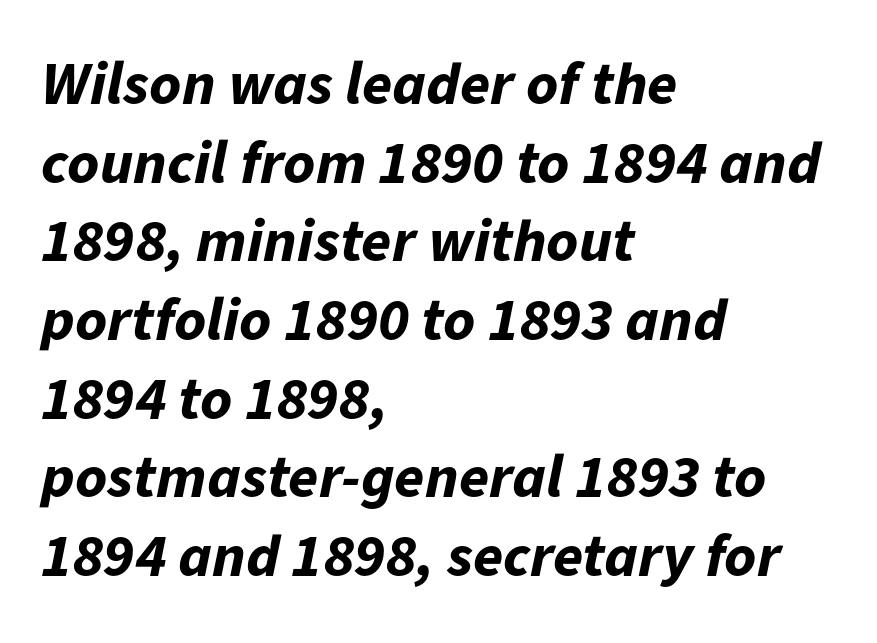
{"italic": "yes", "lean": "right", "slant_degrees": 11, "bold": "yes", "weight": "bold", "width": "normal", "stroke_contrast": "low", "x_height": "medium", "monospaced": "no", "underline": "no", "align": "left", "line_spacing": "normal", "line_spacing_ratio": 1.29, "letter_spacing": "normal", "letter_spacing_em": 0.0, "glyph_px": 61}
